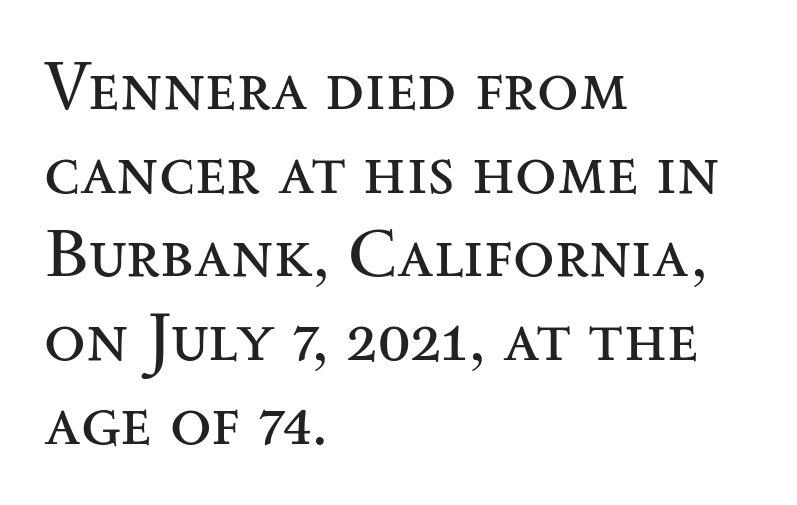
On a weight scale, this lands at 450 or below. This rendering employs a face with finishing strokes, i.e., a serif. Descenders are the only things crossing below the line. Looks like regular typesetting: each glyph gets only the width it needs. Words appear dense and cohesive because spacing is normal. In terms of posture, this sample is upright.
